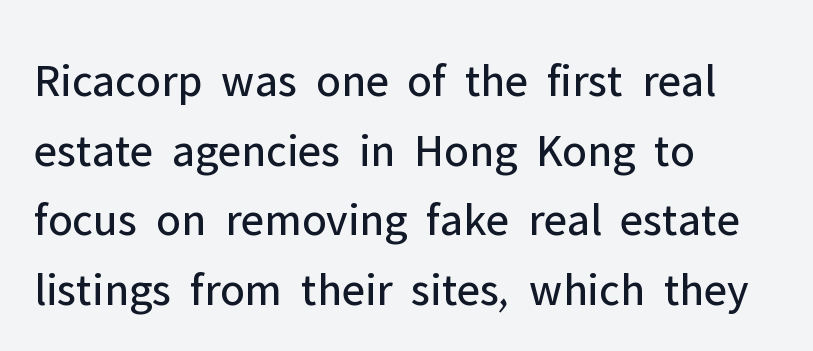
Examine the stroke ends and you'll find no serifs. The gap between lines stays unmarked. The font is comparable to plain body text, perhaps lighter. Varying glyph widths throughout — classic text-font behaviour. Left-aligned paragraph, ragged on the right.
